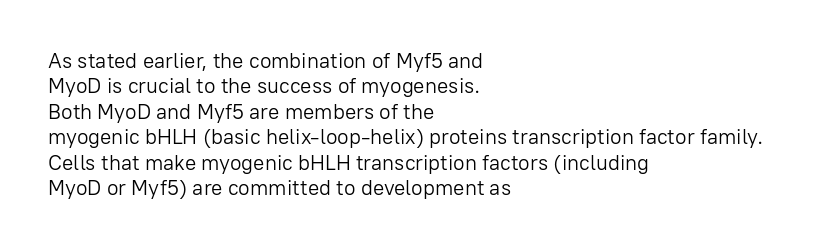
{"italic": "no", "bold": "no", "underline": "no", "align": "left", "line_spacing_ratio": 1.21, "letter_spacing": "normal", "letter_spacing_em": 0.0, "glyph_px": 21}
